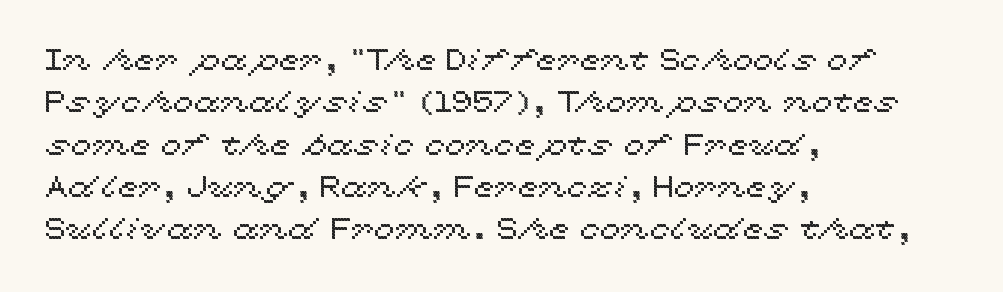
Character widths vary here, with narrow letters taking less room than wide ones. Has an underline been added? It has not. Each word holds together tightly as a unit, with standard inter-letter gaps. Line starts are locked; line ends wander.
